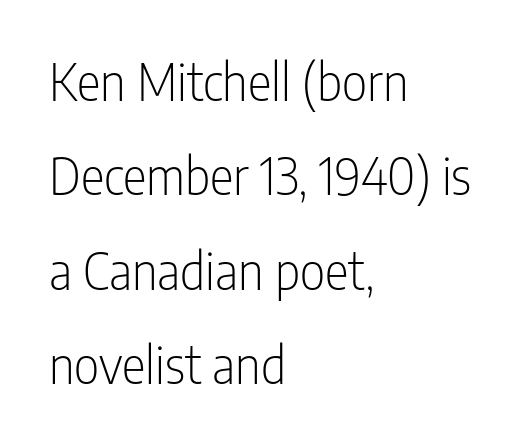
The image shows 50 px light, condensed sans-serif type, upright; set left-aligned, line spacing 1.89x, normal letter spacing, not underlined; low stroke contrast and a medium x-height.
